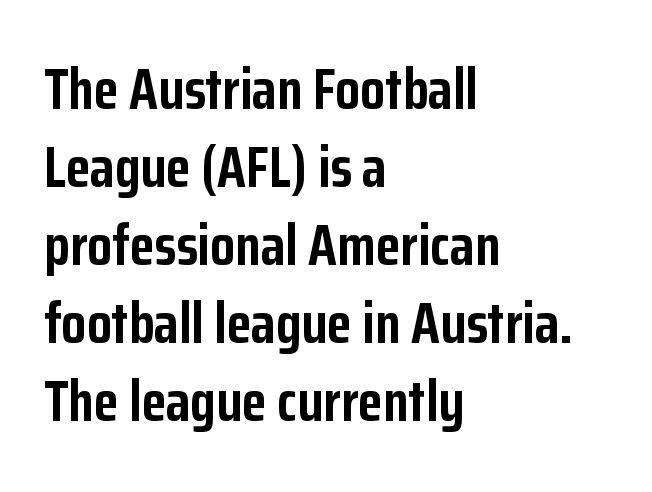
{"serif": "no", "italic": "no", "bold": "yes", "weight": "semibold", "width": "condensed", "stroke_contrast": "low", "x_height": "medium", "monospaced": "no", "underline": "no", "align": "left", "line_spacing": "normal", "line_spacing_ratio": 1.37, "letter_spacing": "normal", "letter_spacing_em": 0.0, "glyph_px": 57}
